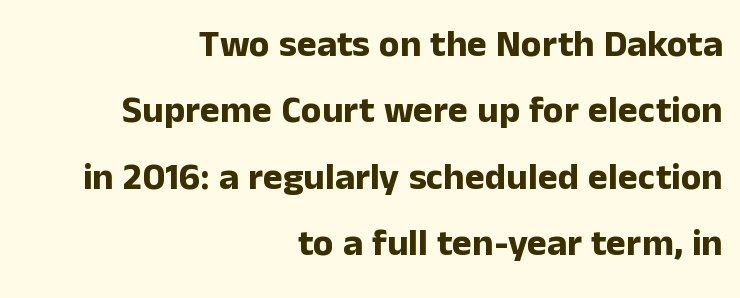
The image shows 38 px bold sans-serif type, upright; set right-aligned, line spacing 1.75x, normal letter spacing, not underlined; low stroke contrast and a medium x-height.
